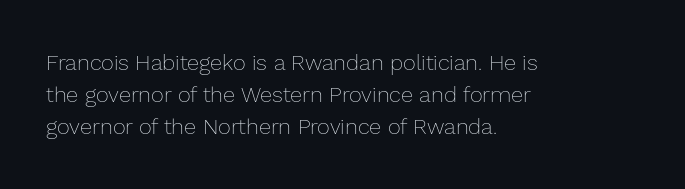
The image shows 22 px text type, upright; set left-aligned, normal line spacing (1.46x), normal letter spacing, not underlined.
